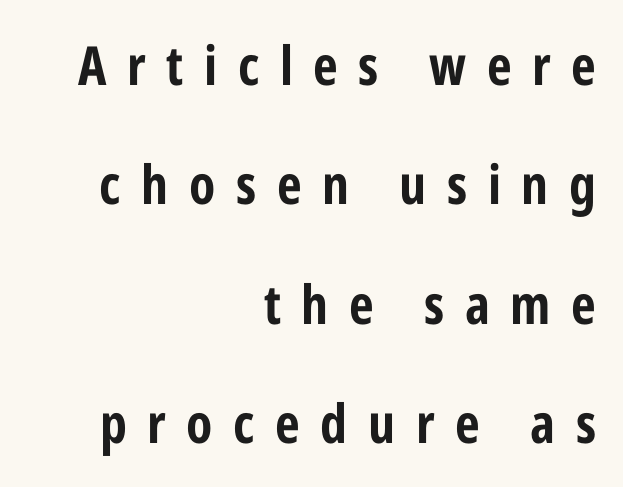
{"serif": "no", "italic": "no", "bold": "yes", "weight": "bold", "width": "condensed", "stroke_contrast": "low", "x_height": "medium", "monospaced": "no", "underline": "no", "align": "right", "line_spacing": "loose", "line_spacing_ratio": 2.21, "letter_spacing": "wide", "letter_spacing_em": 0.38, "glyph_px": 54}
